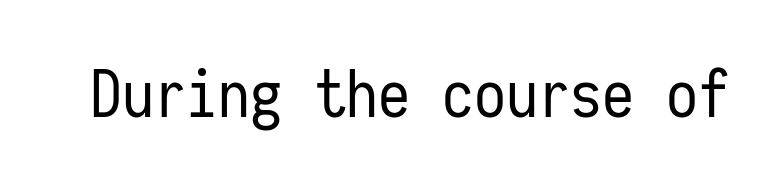
The image shows 64 px regular-weight, condensed sans-serif type, upright, monospaced; set normal letter spacing, not underlined; low stroke contrast and a medium x-height.
